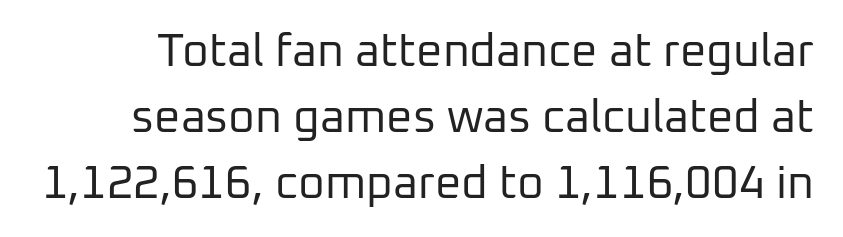
The image shows 46 px regular-weight sans-serif type, upright; set normal line spacing (1.43x), normal letter spacing, not underlined; low stroke contrast and a medium x-height.
